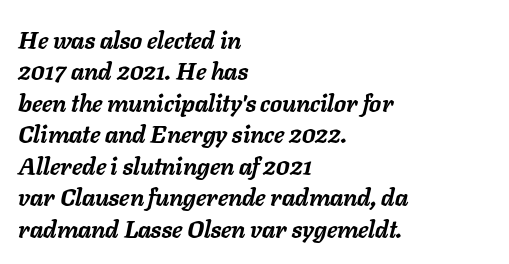
Q: Is the text bold? A: Yes.
Q: Is the text italic (slanted)? A: Yes, it leans right by about 11 degrees.
Q: Is the text underlined? A: No.
Q: How is the paragraph aligned? A: Left-aligned.
Q: Is the spacing between letters normal or unusually wide? A: Normal.
Q: Is the spacing between lines tight, normal or loose? A: Normal.
